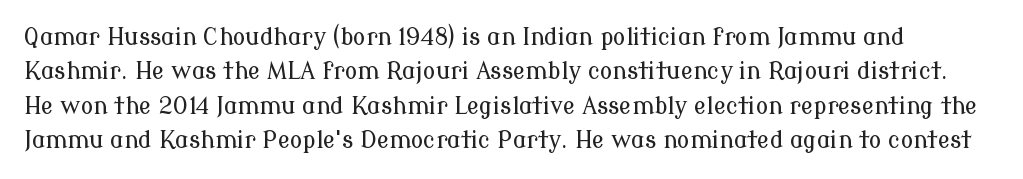
The image shows 23 px text type, upright; set normal line spacing (1.5x), normal letter spacing, not underlined.
